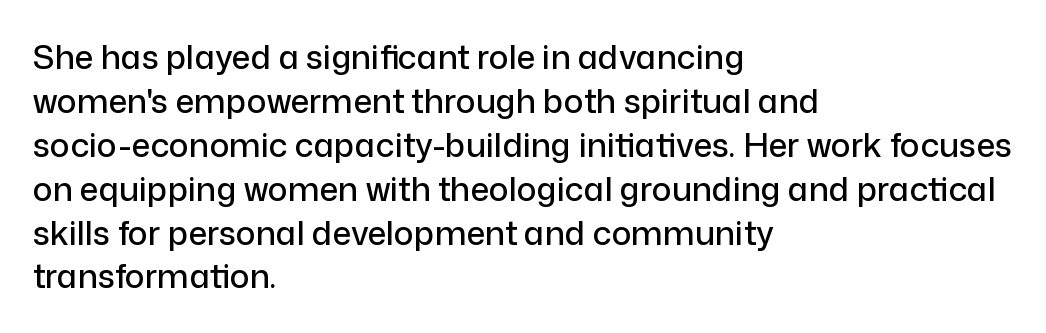
Nope, no serifs anywhere on these letters. Do the letters lean? They stand straight. The rendering anchors every line to the left-hand side. The baseline area is clear.
